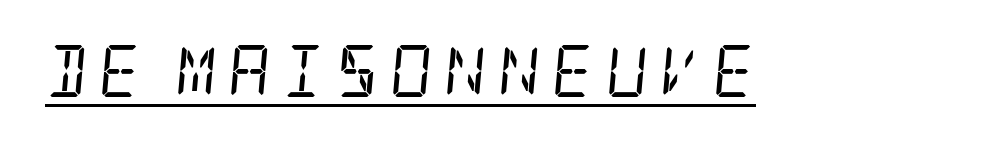
{"serif": "yes", "italic": "yes", "lean": "right", "slant_degrees": 5, "bold": "no", "weight": "regular", "width": "condensed", "stroke_contrast": "low", "x_height": "large", "underline": "yes", "letter_spacing": "wide", "letter_spacing_em": 0.22, "glyph_px": 52}
